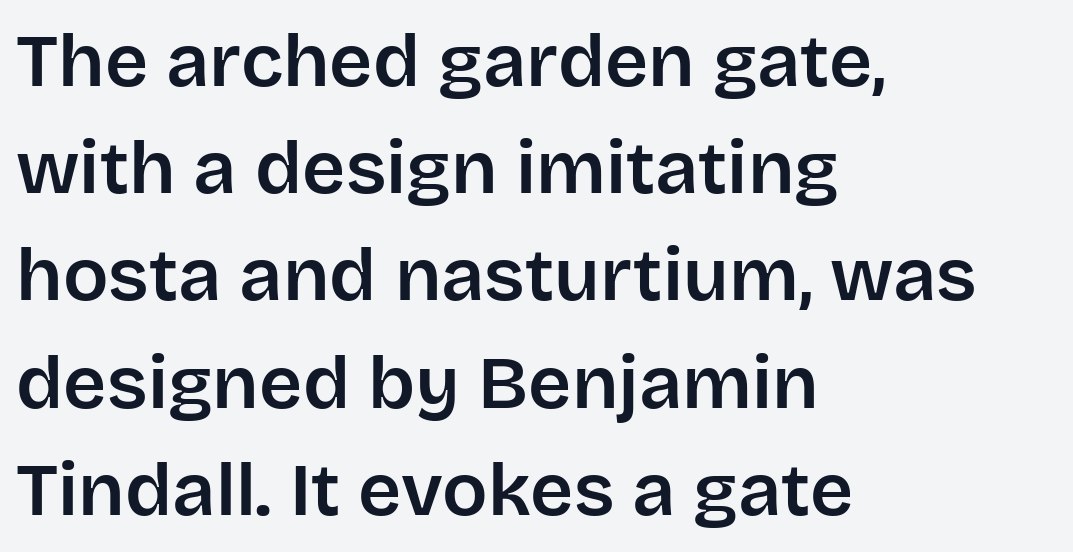
Q: Is the text italic (slanted)? A: No, it is upright.
Q: Is the typeface a serif or a sans-serif typeface? A: Sans-serif.
Q: Is the text underlined? A: No.
Q: How is the paragraph aligned? A: Left-aligned.
Q: Is the spacing between letters normal or unusually wide? A: Normal.
Q: Is the spacing between lines tight, normal or loose? A: Normal.
Q: Width (condensed, normal, or wide)? A: Normal.
Q: Stroke contrast? A: Low.
Q: x-height? A: Large.
Q: Monospaced? A: No.
